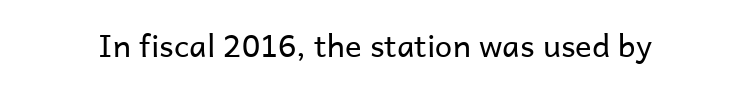
Q: Is the text bold? A: No.
Q: Is the text italic (slanted)? A: No, it is upright.
Q: Is the typeface a serif or a sans-serif typeface? A: Sans-serif.
Q: Is the text underlined? A: No.
Q: Is the spacing between letters normal or unusually wide? A: Normal.
Q: Width (condensed, normal, or wide)? A: Normal.
Q: Stroke contrast? A: Low.
Q: x-height? A: Medium.
Q: Monospaced? A: No.
